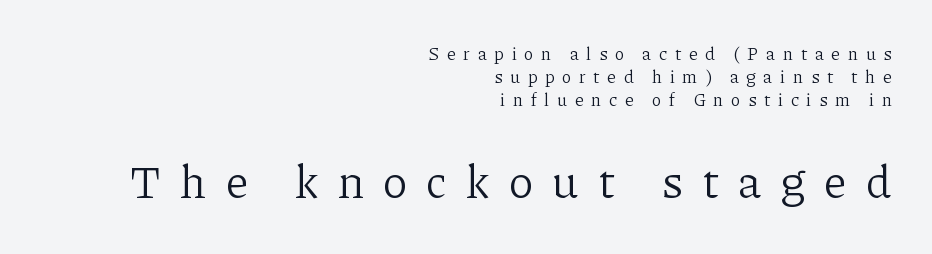
Q: Is the text bold? A: No.
Q: Is the text italic (slanted)? A: No, it is upright.
Q: Is the typeface a serif or a sans-serif typeface? A: Serif.
Q: Is the text underlined? A: No.
Q: How is the paragraph aligned? A: Right-aligned.
Q: Is the spacing between letters normal or unusually wide? A: Unusually wide.
Q: Is the spacing between lines tight, normal or loose? A: Normal.
Q: Which block of text is set in a larger size, the first (top) or the second (bottom)? A: The second (bottom) one.
Q: Width (condensed, normal, or wide)? A: Normal.
Q: Stroke contrast? A: Low.
Q: x-height? A: Medium.
Q: Monospaced? A: No.
